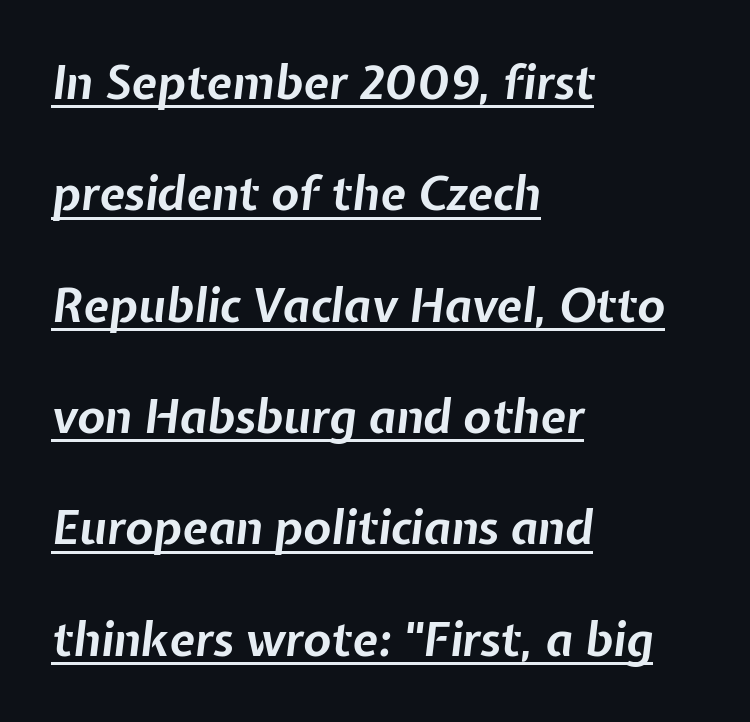
Q: Is the text bold? A: Yes.
Q: Is the text italic (slanted)? A: Yes, it leans right by about 7 degrees.
Q: Is the text underlined? A: Yes.
Q: How is the paragraph aligned? A: Left-aligned.
Q: Is the spacing between letters normal or unusually wide? A: Normal.
Q: Is the spacing between lines tight, normal or loose? A: Loose.
Q: Width (condensed, normal, or wide)? A: Normal.
Q: Stroke contrast? A: Low.
Q: x-height? A: Medium.
Q: Monospaced? A: No.
